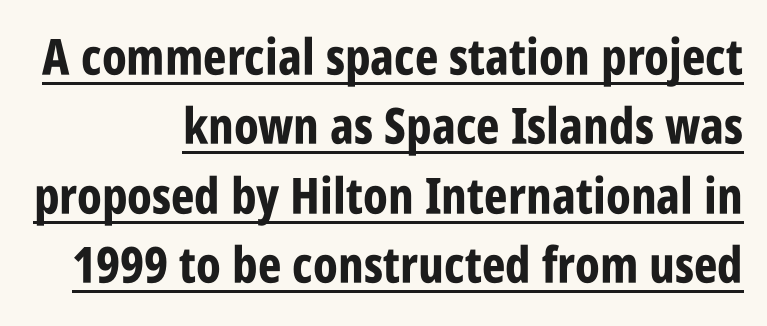
{"serif": "no", "italic": "no", "bold": "yes", "weight": "bold", "width": "condensed", "stroke_contrast": "low", "x_height": "large", "monospaced": "no", "underline": "yes", "align": "right", "line_spacing": "normal", "line_spacing_ratio": 1.39, "letter_spacing": "normal", "letter_spacing_em": 0.0, "glyph_px": 50}
